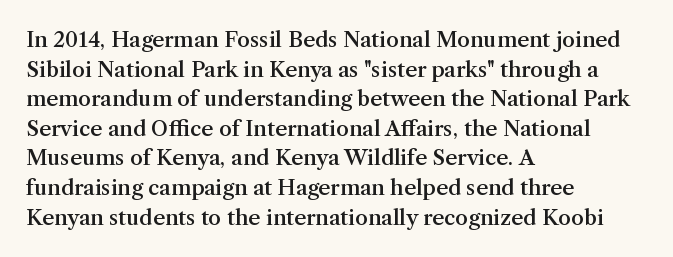
If you measured baseline to baseline, you'd find a middling distance. No italicization has been applied; the sample stays upright. If you drew a ruler down the left edge, every line would touch it. Has an underline been added? It has not. Semibold letterforms, between regular and bold. Here the glyphs are tracked normally, forming tight word shapes.
